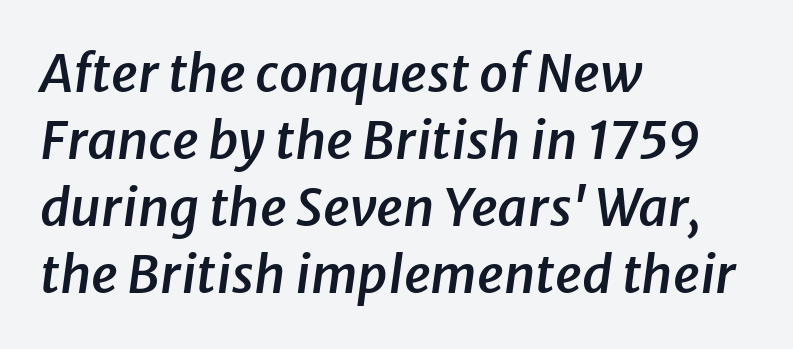
No extra tracking has been applied to these lines. Anything drawn beneath the words? Only blank space. Quick note: interline space is typical. Typesetter's note: demi weight, one step under bold. Spacing verdict: proportional, widths tailored to each character. Designer's note — italics engaged.
